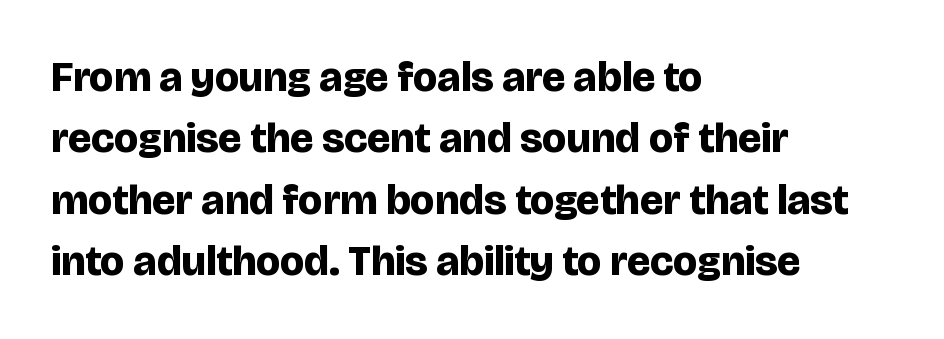
Q: Is the text bold? A: Yes.
Q: Is the text italic (slanted)? A: No, it is upright.
Q: Is the typeface a serif or a sans-serif typeface? A: Sans-serif.
Q: Is the text underlined? A: No.
Q: How is the paragraph aligned? A: Left-aligned.
Q: Is the spacing between letters normal or unusually wide? A: Normal.
Q: Is the spacing between lines tight, normal or loose? A: Normal.
Q: Width (condensed, normal, or wide)? A: Normal.
Q: Stroke contrast? A: Low.
Q: x-height? A: Large.
Q: Monospaced? A: No.
